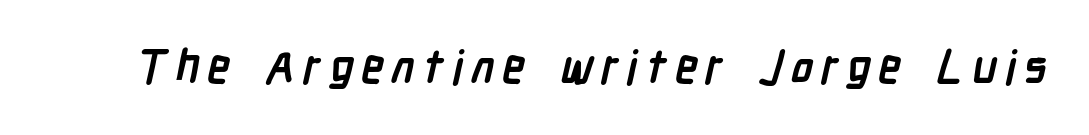
Each letter keeps its own natural width here, so spacing adapts to shape. A bare baseline throughout the passage. A dark, heavy texture on the line: the type is bold. You can tell from the bare stems that sans-serif type was used.
